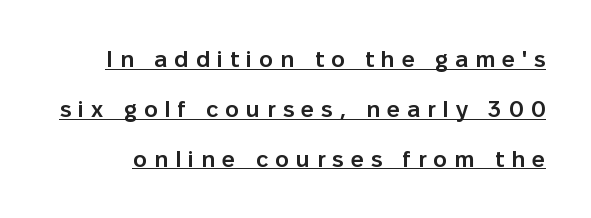
{"italic": "no", "bold": "semi", "underline": "yes", "line_spacing": "loose", "line_spacing_ratio": 2.17, "letter_spacing": "wide", "letter_spacing_em": 0.31, "glyph_px": 23}
